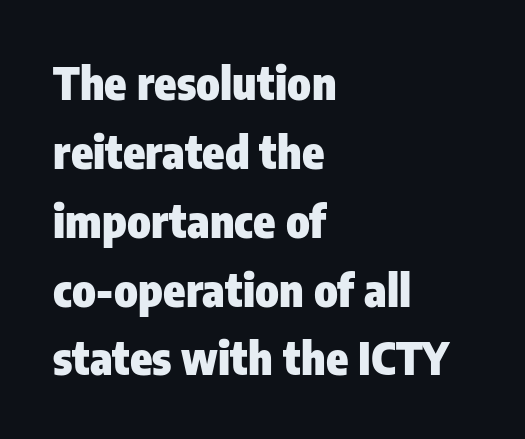
{"serif": "no", "italic": "no", "bold": "yes", "weight": "heavy", "width": "condensed", "stroke_contrast": "low", "x_height": "medium", "monospaced": "no", "underline": "no", "align": "left", "line_spacing": "normal", "line_spacing_ratio": 1.53, "letter_spacing": "normal", "letter_spacing_em": 0.0, "glyph_px": 45}
